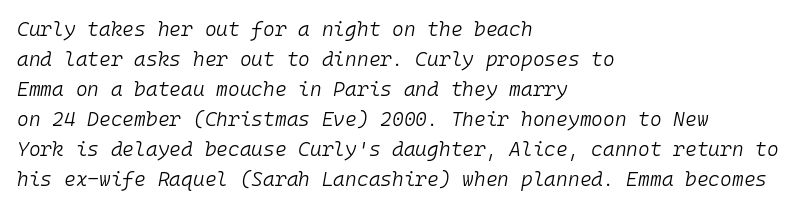
{"italic": "yes", "lean": "right", "slant_degrees": 10, "bold": "no", "underline": "no", "align": "left", "line_spacing": "normal", "line_spacing_ratio": 1.5, "letter_spacing": "normal", "letter_spacing_em": 0.0, "glyph_px": 20}
